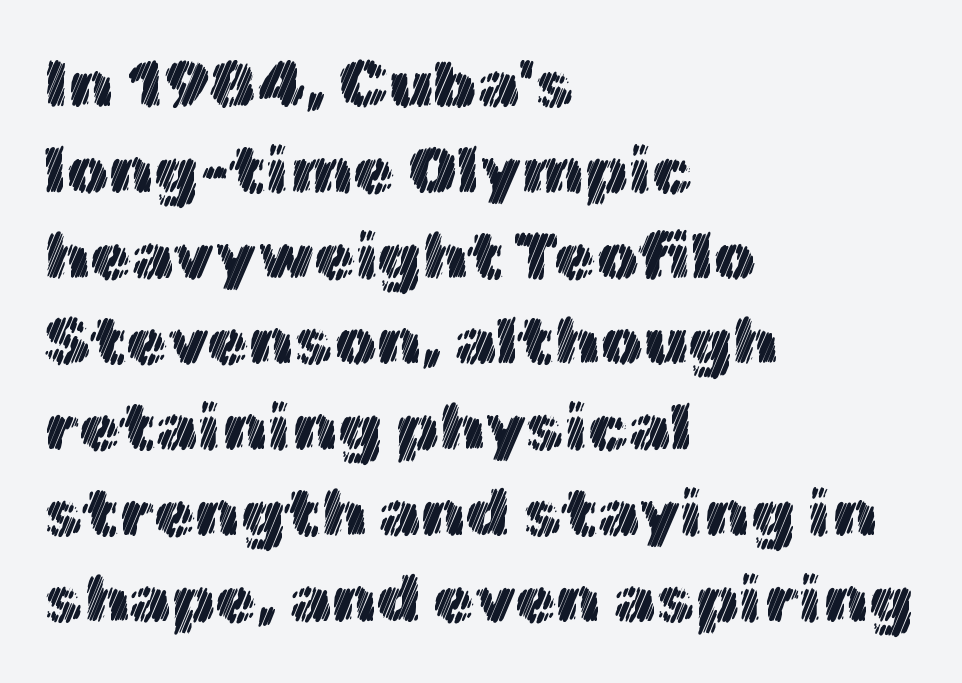
You could not count columns in this text — the font is proportionally spaced. Summary of vertical rhythm: regular, with standard interline spacing. Do the letters lean? They stand straight. Characters follow at the spacing the type designer built in.
